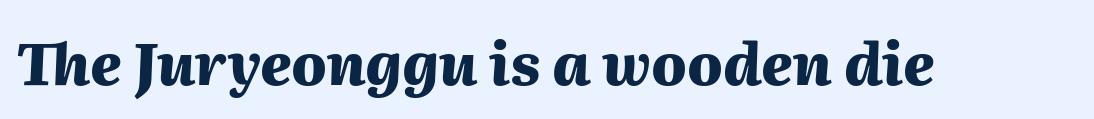
Q: Is the text bold? A: Yes.
Q: Is the text italic (slanted)? A: Yes, it leans right by about 2 degrees.
Q: Is the text underlined? A: No.
Q: Is the spacing between letters normal or unusually wide? A: Normal.
Q: Width (condensed, normal, or wide)? A: Normal.
Q: Stroke contrast? A: Medium.
Q: x-height? A: Medium.
Q: Monospaced? A: No.
